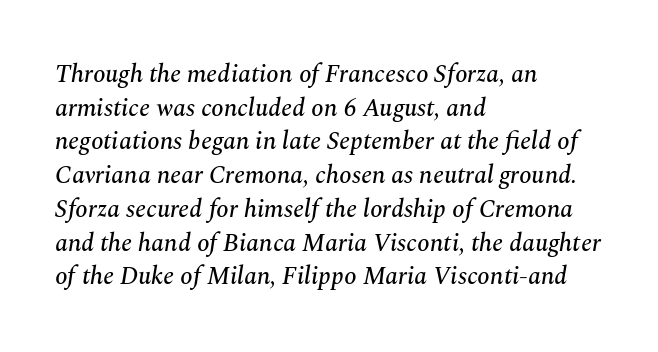
Q: Is the text italic (slanted)? A: Yes, it leans right by about 10 degrees.
Q: Is the text underlined? A: No.
Q: How is the paragraph aligned? A: Left-aligned.
Q: Is the spacing between letters normal or unusually wide? A: Normal.
Q: Is the spacing between lines tight, normal or loose? A: Normal.
